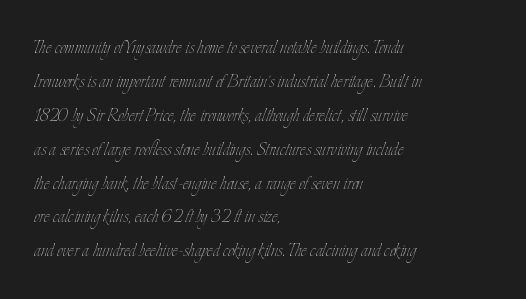
Q: Is the text bold? A: No.
Q: Is the text italic (slanted)? A: Yes.
Q: Is the text underlined? A: No.
Q: How is the paragraph aligned? A: Left-aligned.
Q: Is the spacing between letters normal or unusually wide? A: Normal.
Q: Is the spacing between lines tight, normal or loose? A: Normal.
